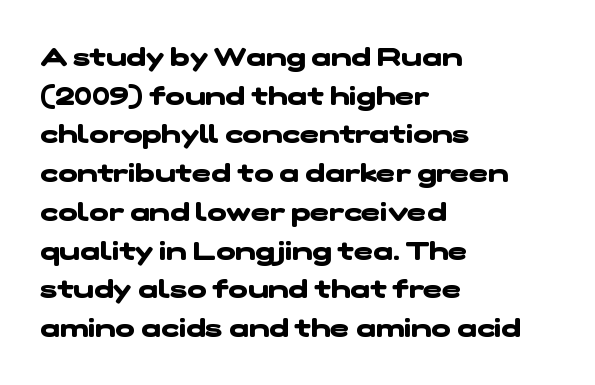
The string is rendered with underlining switched off. Caption: bold face, heavy strokes. The rendering uses a moderate line-height, typical for paragraphs. The gaps between neighbouring characters are ordinary and unremarkable. Every row of glyphs begins at an identical x-position on the left.
